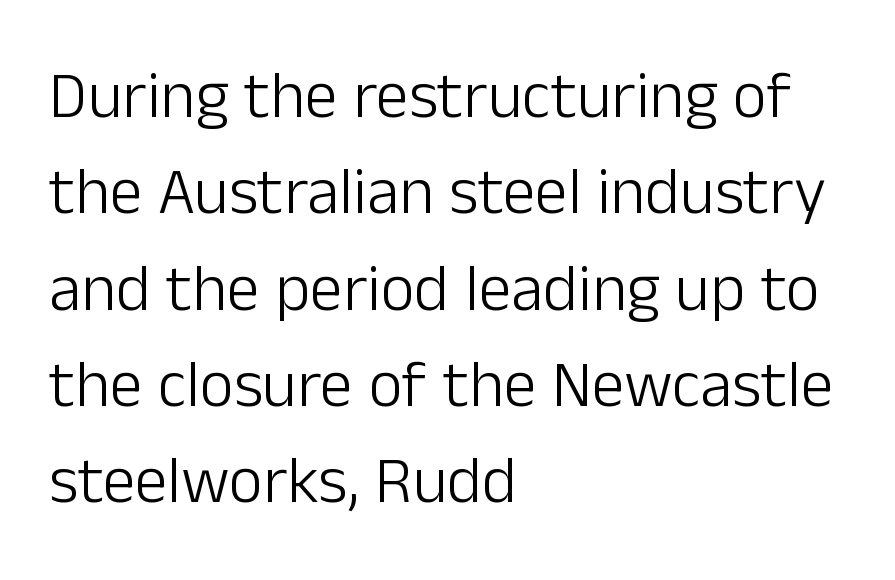
The image shows 66 px light sans-serif type, upright; set left-aligned, normal line spacing (1.46x), normal letter spacing, not underlined; low stroke contrast and a medium x-height.
